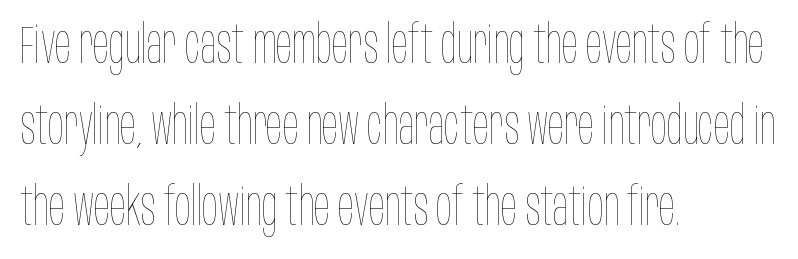
{"italic": "no", "bold": "no", "weight": "thin", "width": "condensed", "stroke_contrast": "low", "x_height": "large", "monospaced": "no", "underline": "no", "align": "left", "line_spacing": "normal", "line_spacing_ratio": 1.53, "letter_spacing": "normal", "letter_spacing_em": 0.0, "glyph_px": 53}
